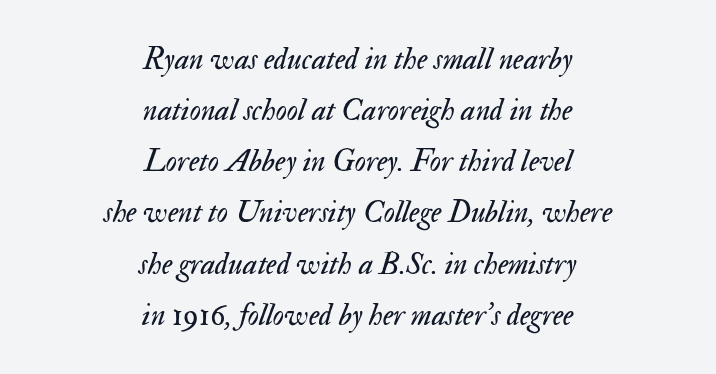
{"italic": "yes", "lean": "right", "slant_degrees": 17, "bold": "no", "weight": "regular", "width": "normal", "stroke_contrast": "medium", "x_height": "small", "monospaced": "no", "underline": "no", "align": "center", "line_spacing": "normal", "line_spacing_ratio": 1.65, "letter_spacing": "normal", "letter_spacing_em": 0.0, "glyph_px": 31}
